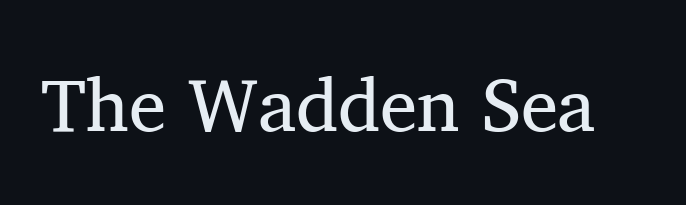
The image shows 75 px regular-weight serif type, upright; set normal letter spacing, not underlined; medium stroke contrast and a medium x-height.
